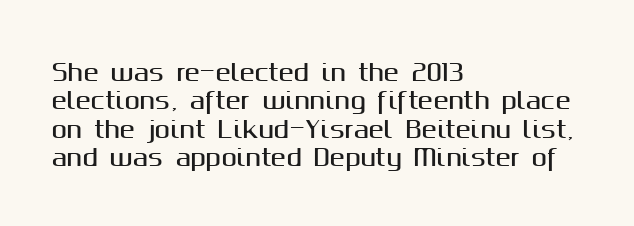
The image shows 23 px text type, upright; set left-aligned, line spacing 1.23x, normal letter spacing, not underlined.
